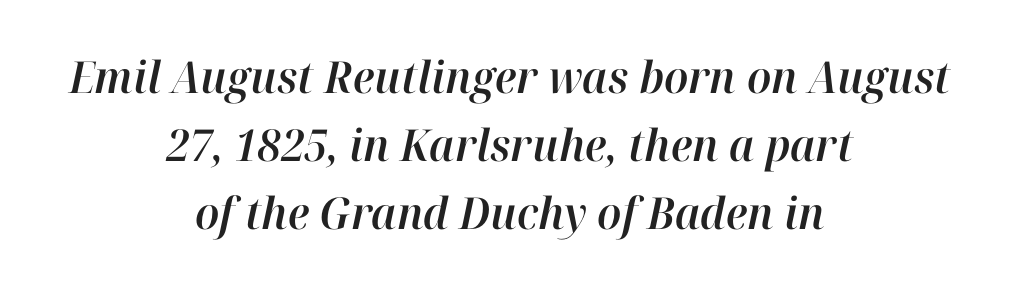
{"italic": "yes", "lean": "right", "slant_degrees": 12, "width": "normal", "stroke_contrast": "high", "x_height": "medium", "monospaced": "no", "underline": "no", "align": "center", "line_spacing": "normal", "line_spacing_ratio": 1.54, "letter_spacing": "normal", "letter_spacing_em": 0.0, "glyph_px": 44}
